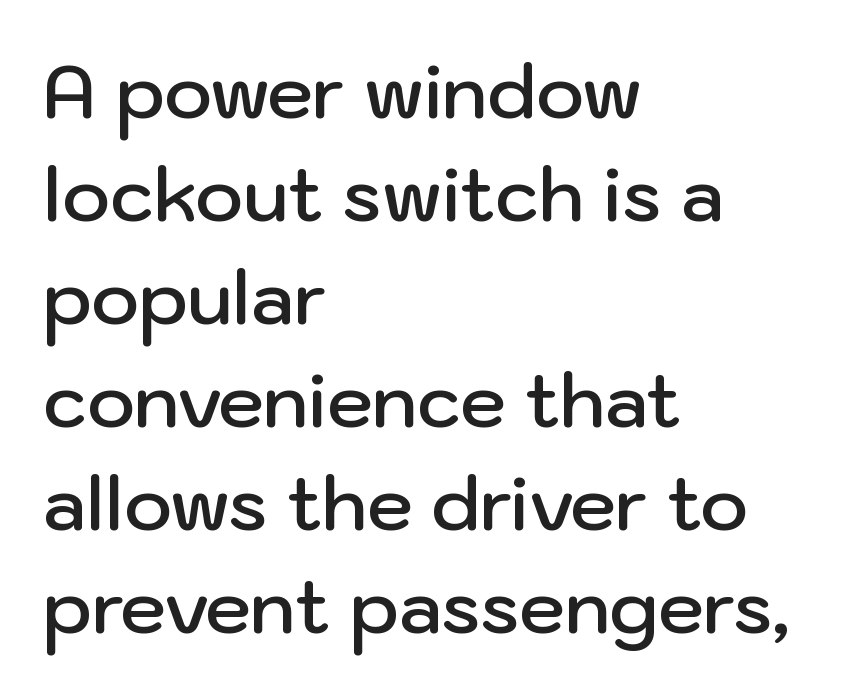
Q: Is the text bold? A: Semi-bold.
Q: Is the text italic (slanted)? A: No, it is upright.
Q: Is the typeface a serif or a sans-serif typeface? A: Sans-serif.
Q: Is the text underlined? A: No.
Q: How is the paragraph aligned? A: Left-aligned.
Q: Is the spacing between letters normal or unusually wide? A: Normal.
Q: Is the spacing between lines tight, normal or loose? A: Normal.
Q: Width (condensed, normal, or wide)? A: Normal.
Q: Stroke contrast? A: Low.
Q: x-height? A: Medium.
Q: Monospaced? A: No.
